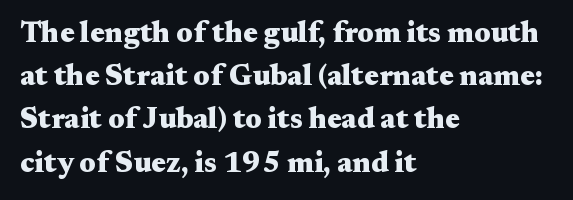
The image shows 29 px heavy, wide serif type, upright; set left-aligned, normal line spacing (1.49x), normal letter spacing, not underlined; medium stroke contrast and a medium x-height.
